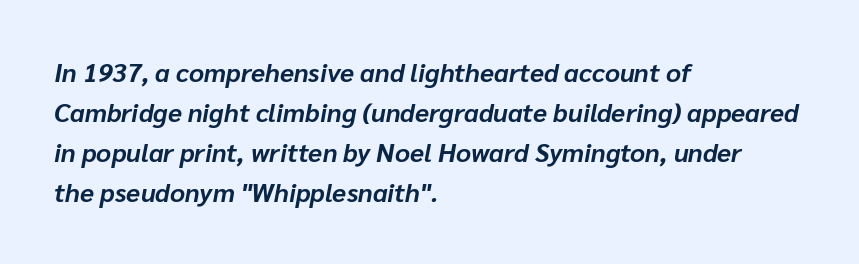
{"italic": "yes", "lean": "right", "slant_degrees": 10, "bold": "yes", "underline": "no", "align": "left", "line_spacing": "normal", "line_spacing_ratio": 1.54, "letter_spacing": "normal", "letter_spacing_em": 0.0, "glyph_px": 26}
